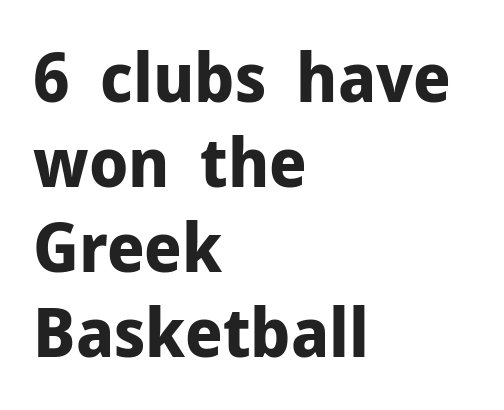
The image shows 68 px bold sans-serif type, upright; set left-aligned, normal line spacing (1.25x), normal letter spacing, not underlined; low stroke contrast and a medium x-height.
